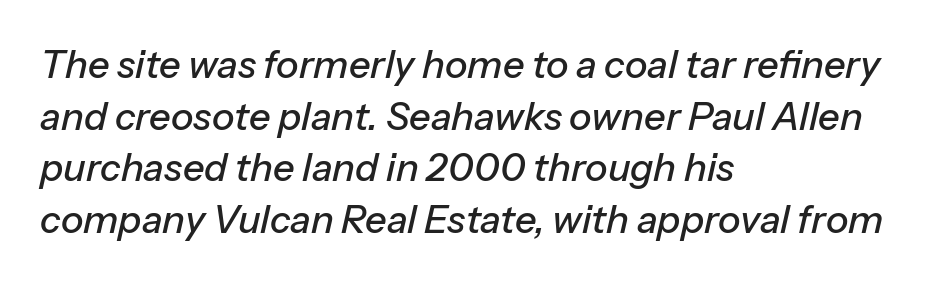
The letters sit at their default tracking, neither squeezed nor spread. Horizontal bands of white between lines are of average thickness. Left-aligned paragraph, ragged on the right. Style check: oblique. The letters advance in unequal steps, a hallmark of proportional type. The glyphs are unaccompanied by any horizontal stroke below them.
